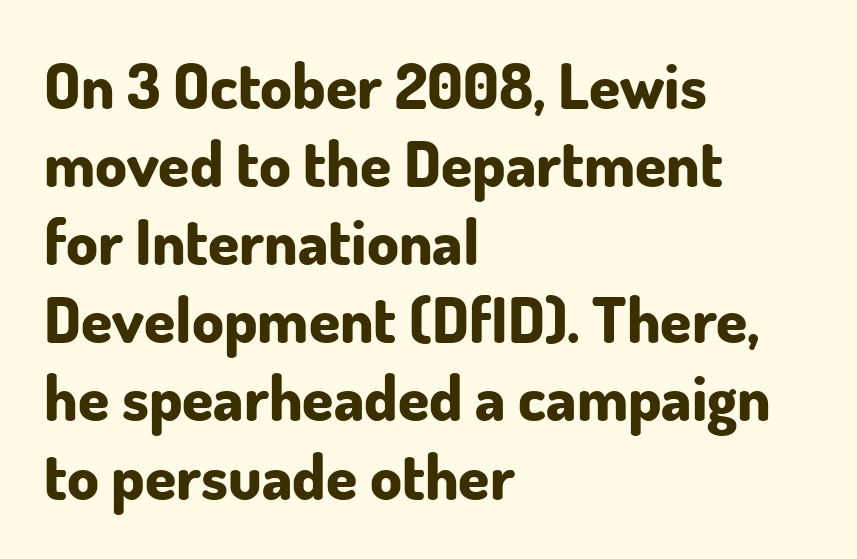
The image shows 63 px bold sans-serif type, upright; set left-aligned, line spacing 1.24x, normal letter spacing, not underlined; low stroke contrast and a small x-height.
